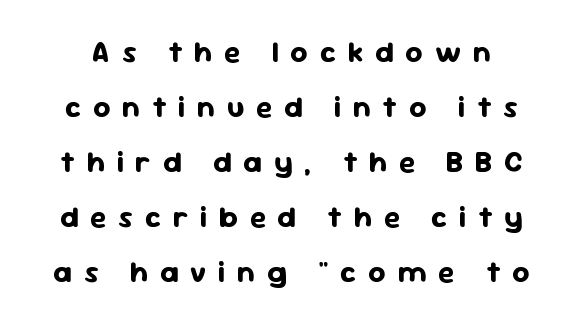
{"serif": "no", "italic": "no", "bold": "yes", "weight": "bold", "width": "normal", "stroke_contrast": "low", "x_height": "medium", "monospaced": "no", "underline": "no", "line_spacing_ratio": 1.83, "letter_spacing": "wide", "letter_spacing_em": 0.39, "glyph_px": 30}
